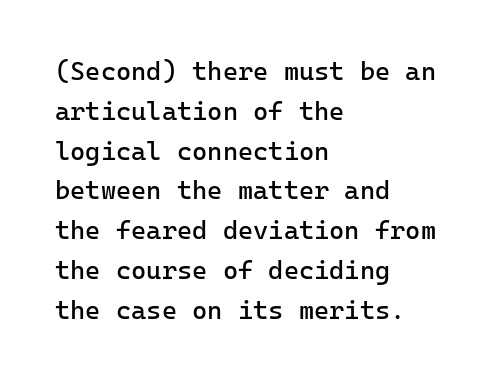
The image shows 26 px text type, upright; set left-aligned, normal line spacing (1.53x), normal letter spacing, not underlined.
